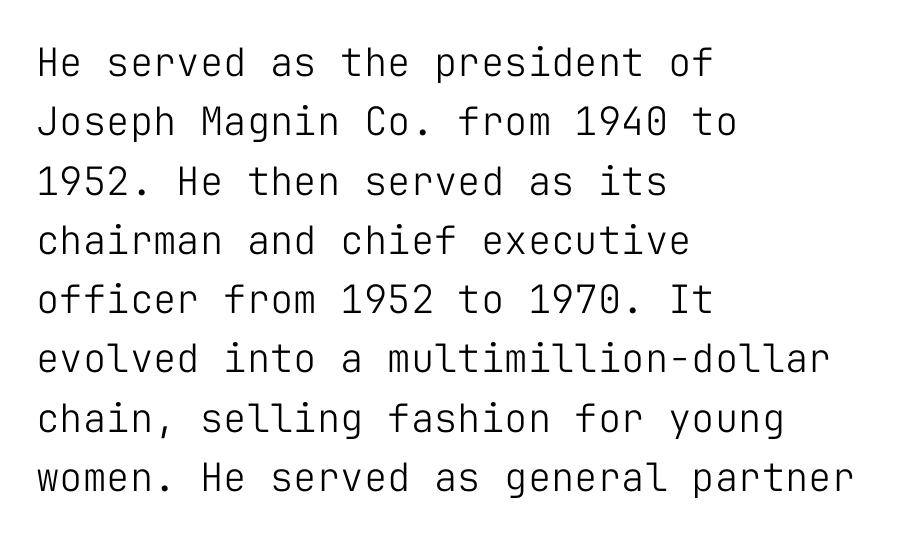
The image shows 39 px light sans-serif type, upright, monospaced; set left-aligned, normal line spacing (1.52x), normal letter spacing, not underlined; low stroke contrast and a medium x-height.
